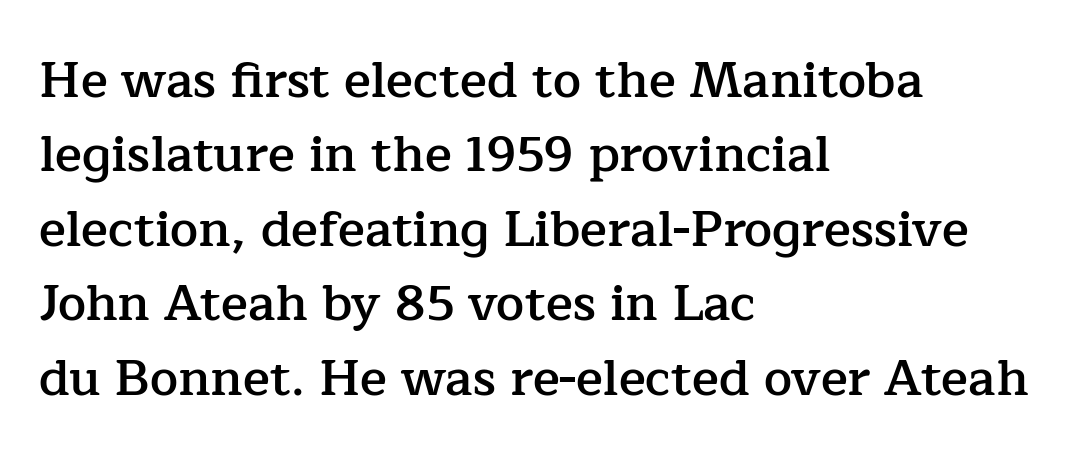
{"serif": "yes", "italic": "no", "bold": "semi", "weight": "semibold", "width": "normal", "stroke_contrast": "low", "x_height": "medium", "monospaced": "no", "underline": "no", "align": "left", "line_spacing": "normal", "line_spacing_ratio": 1.49, "letter_spacing": "normal", "letter_spacing_em": 0.0, "glyph_px": 50}
